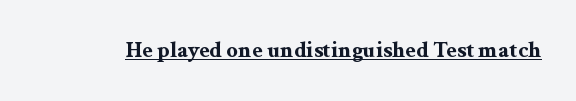
Q: Is the text bold? A: Yes.
Q: Is the text italic (slanted)? A: No, it is upright.
Q: Is the text underlined? A: Yes.
Q: Is the spacing between letters normal or unusually wide? A: Normal.
